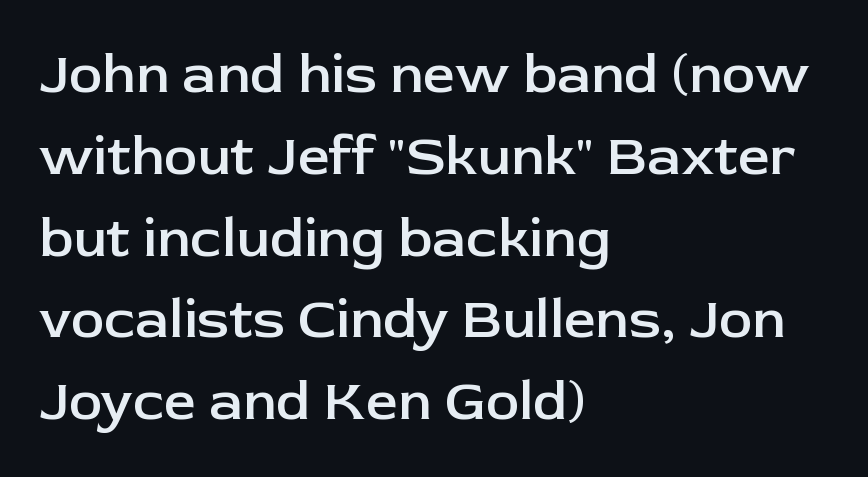
{"serif": "no", "italic": "no", "bold": "semi", "weight": "semibold", "width": "normal", "stroke_contrast": "low", "x_height": "medium", "monospaced": "no", "underline": "no", "align": "left", "line_spacing": "normal", "line_spacing_ratio": 1.46, "letter_spacing": "normal", "letter_spacing_em": 0.0, "glyph_px": 56}
